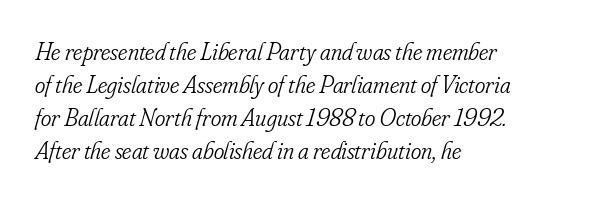
The image shows 25 px text type, italic (leaning right); set left-aligned, normal line spacing (1.32x), normal letter spacing, not underlined.
